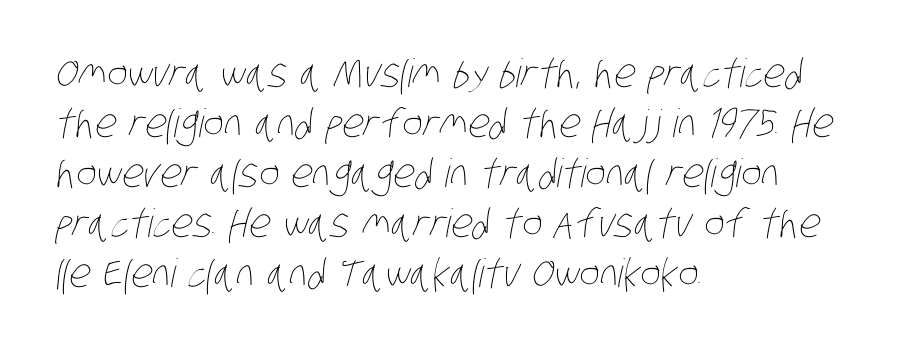
The image shows 39 px thin, condensed type; set left-aligned, normal line spacing (1.28x), normal letter spacing, not underlined; low stroke contrast and a large x-height.
